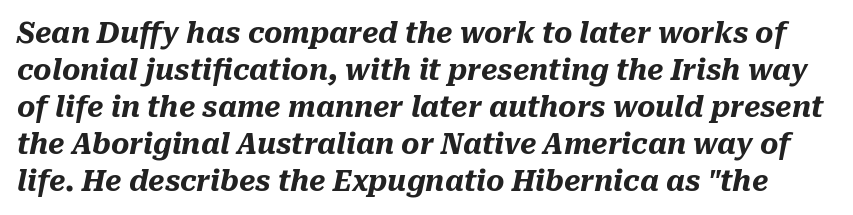
Q: Is the text bold? A: Yes.
Q: Is the text italic (slanted)? A: Yes, it leans right by about 10 degrees.
Q: Is the text underlined? A: No.
Q: Is the spacing between letters normal or unusually wide? A: Normal.
Q: Is the spacing between lines tight, normal or loose? A: Normal.
Q: Width (condensed, normal, or wide)? A: Normal.
Q: Stroke contrast? A: Medium.
Q: x-height? A: Medium.
Q: Monospaced? A: No.
